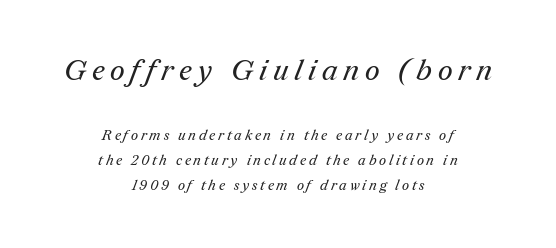
Q: Is the text bold? A: No.
Q: Is the typeface a serif or a sans-serif typeface? A: Serif.
Q: Is the text underlined? A: No.
Q: How is the paragraph aligned? A: Centered.
Q: Is the spacing between letters normal or unusually wide? A: Unusually wide.
Q: Which block of text is set in a larger size, the first (top) or the second (bottom)? A: The first (top) one.
Q: Width (condensed, normal, or wide)? A: Normal.
Q: Stroke contrast? A: Medium.
Q: x-height? A: Medium.
Q: Monospaced? A: No.
